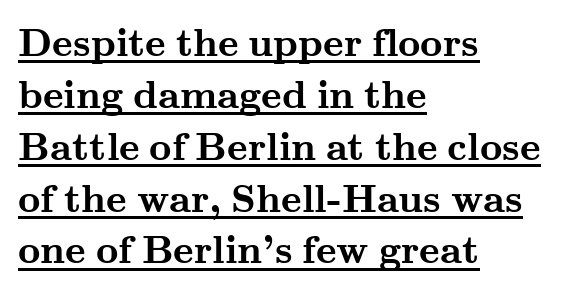
Q: Is the text bold? A: Yes.
Q: Is the text italic (slanted)? A: No, it is upright.
Q: Is the typeface a serif or a sans-serif typeface? A: Serif.
Q: Is the text underlined? A: Yes.
Q: How is the paragraph aligned? A: Left-aligned.
Q: Is the spacing between letters normal or unusually wide? A: Normal.
Q: Is the spacing between lines tight, normal or loose? A: Normal.
Q: Width (condensed, normal, or wide)? A: Wide.
Q: Stroke contrast? A: Medium.
Q: x-height? A: Small.
Q: Monospaced? A: No.
